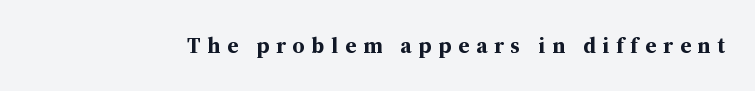
{"italic": "no", "bold": "yes", "underline": "no", "letter_spacing": "wide", "letter_spacing_em": 0.31, "glyph_px": 22}
